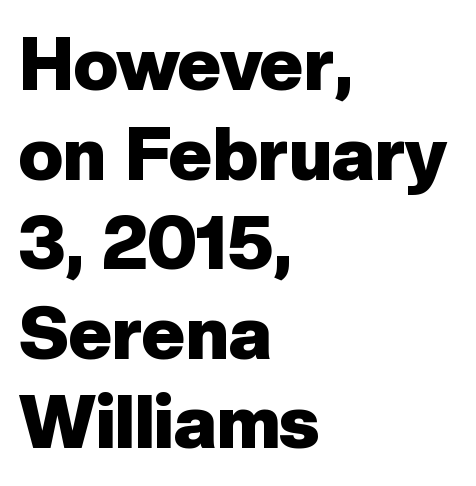
Q: Is the text bold? A: Yes.
Q: Is the text italic (slanted)? A: No, it is upright.
Q: Is the typeface a serif or a sans-serif typeface? A: Sans-serif.
Q: Is the text underlined? A: No.
Q: How is the paragraph aligned? A: Left-aligned.
Q: Is the spacing between letters normal or unusually wide? A: Normal.
Q: Width (condensed, normal, or wide)? A: Normal.
Q: Stroke contrast? A: Low.
Q: x-height? A: Medium.
Q: Monospaced? A: No.
